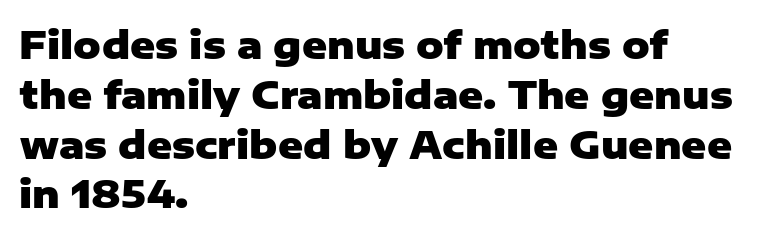
The image shows 38 px heavy sans-serif type, upright; set left-aligned, normal line spacing (1.31x), normal letter spacing, not underlined; low stroke contrast and a medium x-height.
